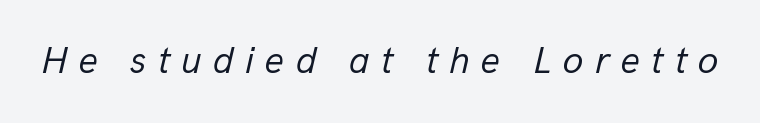
Unmarked baselines from the first word to the last. Is the type slanted? Yes — the strokes lean at a clear angle. The letters are spread apart with noticeably loose tracking. Here the designer chose a conventional face with non-uniform glyph widths.
